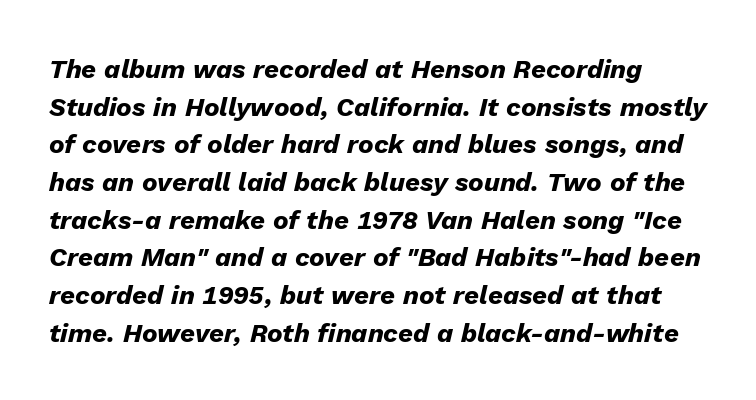
The image shows 26 px bold type, italic (leaning right); set normal line spacing (1.45x), normal letter spacing, not underlined.
